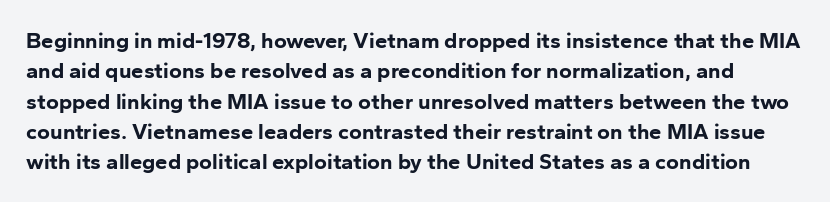
Q: Is the text bold? A: Yes.
Q: Is the text italic (slanted)? A: No, it is upright.
Q: Is the text underlined? A: No.
Q: Is the spacing between letters normal or unusually wide? A: Normal.
Q: Is the spacing between lines tight, normal or loose? A: Normal.
